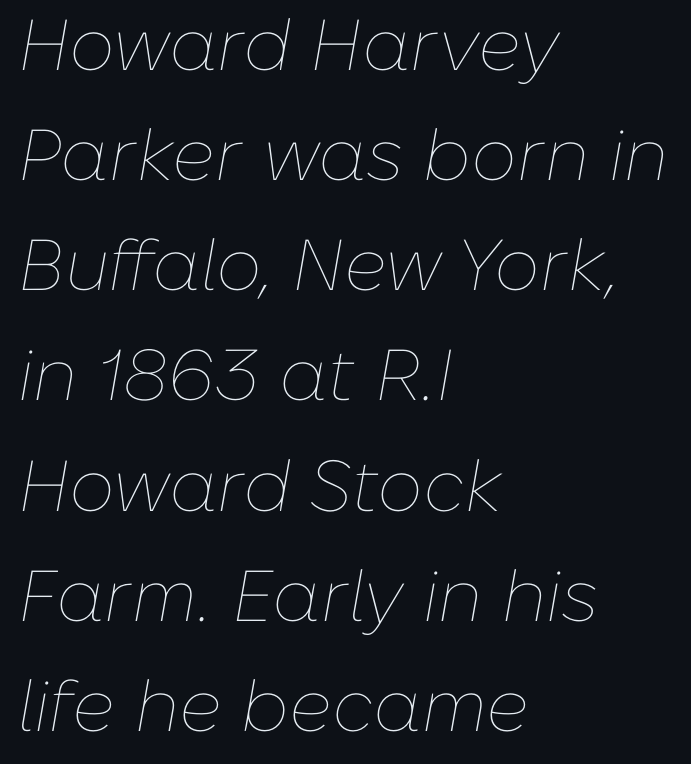
Observe the lean: these are italic letterforms. Nothing heavy about these letters — not bold at all. Quick note: underline off. These lines sit exactly where default settings would place them.
